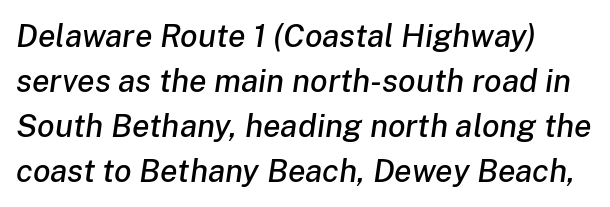
{"italic": "yes", "lean": "right", "slant_degrees": 8, "width": "normal", "stroke_contrast": "low", "x_height": "medium", "monospaced": "no", "underline": "no", "align": "left", "line_spacing": "normal", "line_spacing_ratio": 1.41, "letter_spacing": "normal", "letter_spacing_em": 0.0, "glyph_px": 32}
